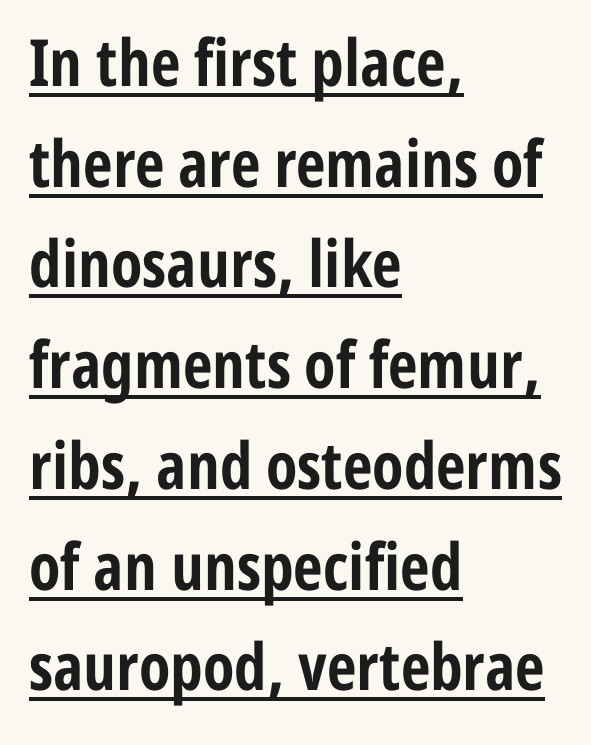
{"serif": "no", "italic": "no", "bold": "yes", "weight": "bold", "width": "condensed", "stroke_contrast": "low", "x_height": "medium", "monospaced": "no", "underline": "yes", "align": "left", "line_spacing": "normal", "line_spacing_ratio": 1.55, "letter_spacing": "normal", "letter_spacing_em": 0.0, "glyph_px": 65}
